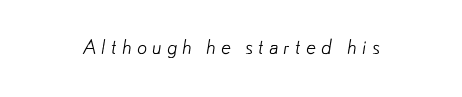
The image shows 20 px text type; set unusually wide letter spacing (+0.25 em), not underlined.
